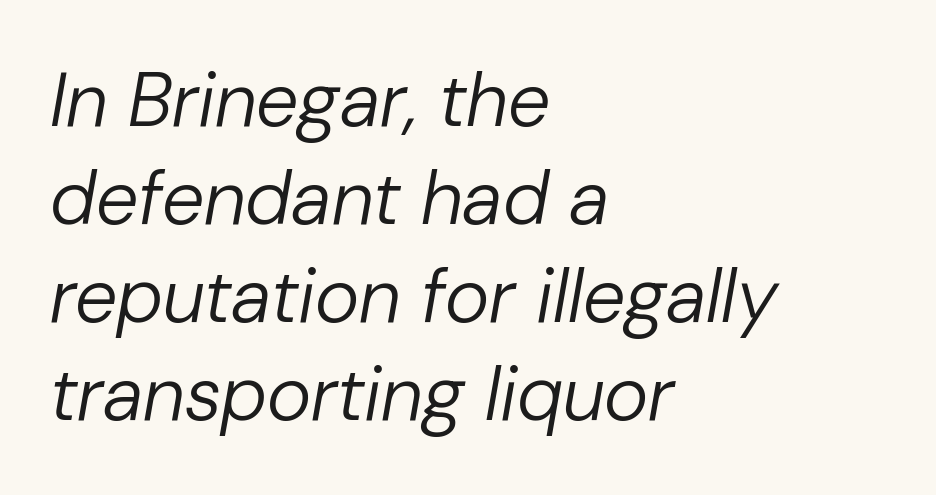
{"italic": "yes", "lean": "right", "slant_degrees": 10, "bold": "no", "weight": "regular", "width": "normal", "stroke_contrast": "low", "x_height": "medium", "monospaced": "no", "underline": "no", "align": "left", "line_spacing": "normal", "line_spacing_ratio": 1.29, "letter_spacing": "normal", "letter_spacing_em": 0.0, "glyph_px": 76}
